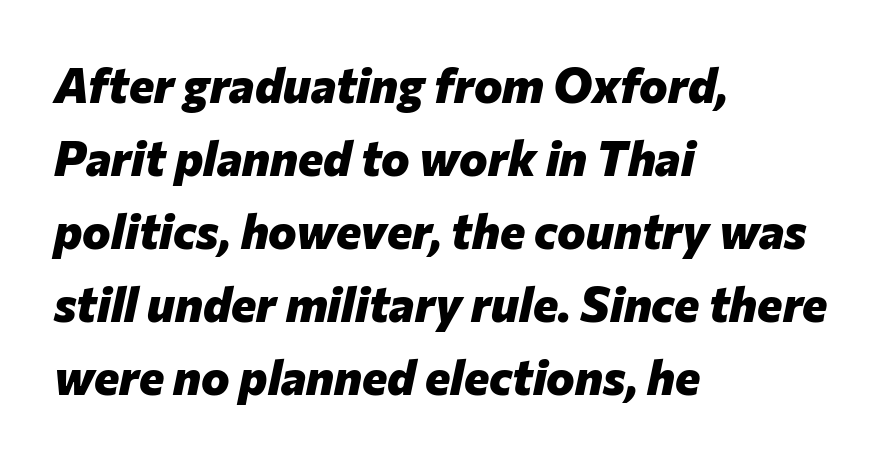
The designer left line spacing at the default. Glance below the letters and you will spot only blank space. Varying glyph widths throughout — classic text-font behaviour. The passage shown has conventional tracking throughout. The ragged edge is on the right, which tells us the setting is flush left. In terms of weight, the rendering is a true, heavy bold.
